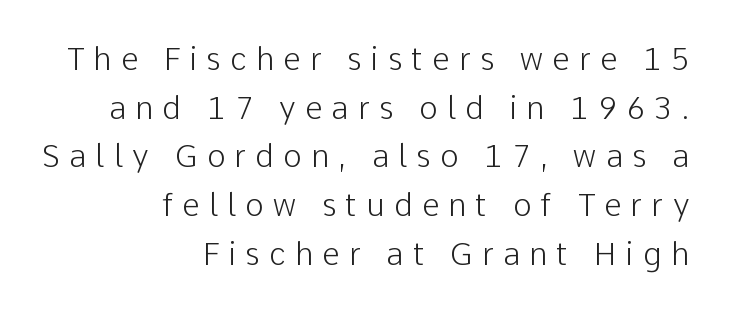
{"serif": "no", "italic": "no", "bold": "no", "weight": "light", "width": "normal", "stroke_contrast": "low", "x_height": "medium", "monospaced": "no", "underline": "no", "align": "right", "line_spacing": "normal", "line_spacing_ratio": 1.57, "letter_spacing": "wide", "letter_spacing_em": 0.3, "glyph_px": 31}
